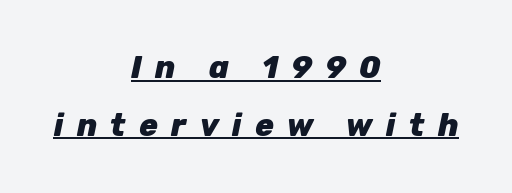
Q: Is the text bold? A: Yes.
Q: Is the text italic (slanted)? A: Yes, it leans right by about 12 degrees.
Q: Is the text underlined? A: Yes.
Q: How is the paragraph aligned? A: Centered.
Q: Is the spacing between letters normal or unusually wide? A: Unusually wide.
Q: Width (condensed, normal, or wide)? A: Normal.
Q: Stroke contrast? A: Low.
Q: x-height? A: Medium.
Q: Monospaced? A: No.
